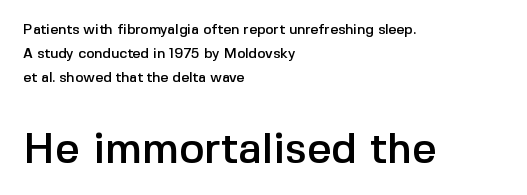
Q: Is the text italic (slanted)? A: No, it is upright.
Q: Is the typeface a serif or a sans-serif typeface? A: Sans-serif.
Q: Is the text underlined? A: No.
Q: How is the paragraph aligned? A: Left-aligned.
Q: Is the spacing between letters normal or unusually wide? A: Normal.
Q: Which block of text is set in a larger size, the first (top) or the second (bottom)? A: The second (bottom) one.
Q: Width (condensed, normal, or wide)? A: Normal.
Q: x-height? A: Medium.
Q: Monospaced? A: No.
